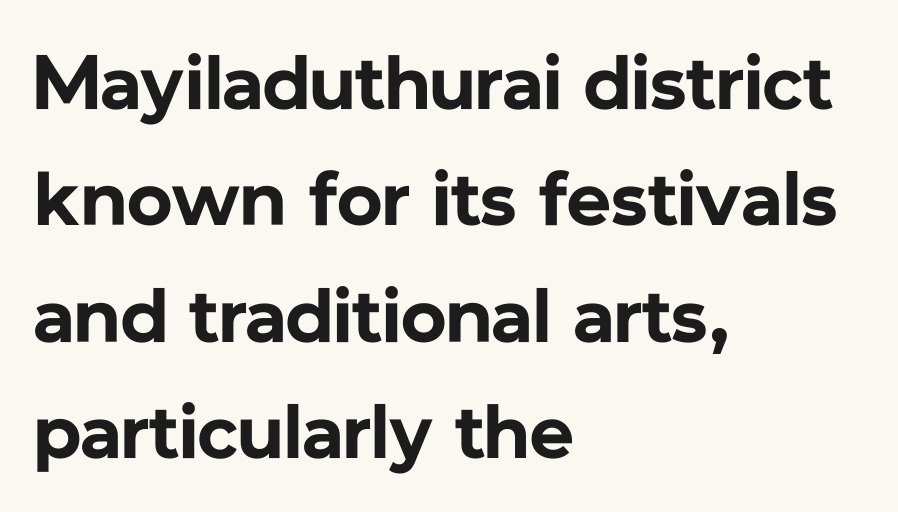
The text block is weighted toward the left margin, trailing off unevenly rightward. The specimen reads as upright at a glance. Standard letterfit; no display-style spreading of the glyphs. Compared with an ordinary text face, these strokes are far heavier — a full bold.
